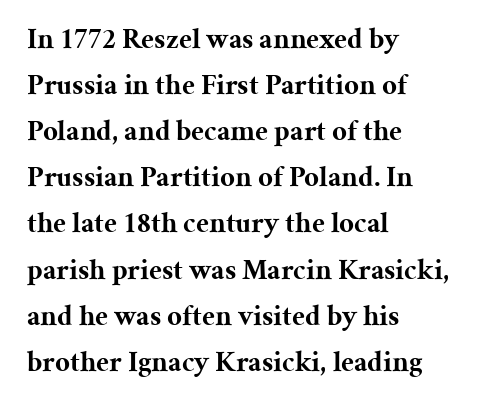
Does the copy run flush right? No — it runs flush left. The string is rendered with underlining switched off. This rendering employs a face with finishing strokes, i.e., a serif. Every stem runs plumb, perpendicular to the baseline. The letters advance in unequal steps, a hallmark of proportional type. Default kerning and tracking; the words read as compact shapes.
